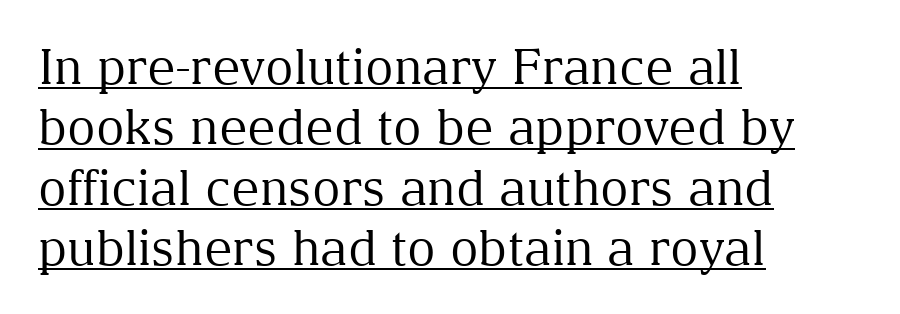
The image shows 49 px regular-weight serif type, upright; set left-aligned, line spacing 1.23x, normal letter spacing, underlined; medium stroke contrast and a medium x-height.
